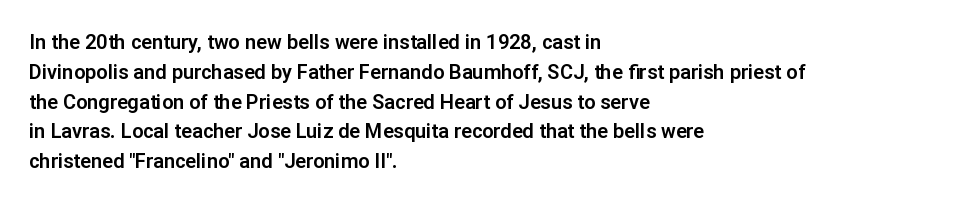
Q: Is the text italic (slanted)? A: No, it is upright.
Q: Is the text underlined? A: No.
Q: How is the paragraph aligned? A: Left-aligned.
Q: Is the spacing between letters normal or unusually wide? A: Normal.
Q: Is the spacing between lines tight, normal or loose? A: Normal.
